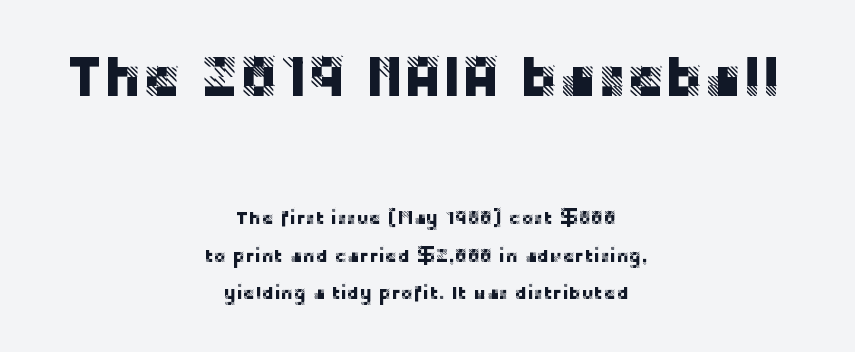
The image shows 58 px sans-serif type, upright; set centered, loose line spacing (1.99x), normal letter spacing, not underlined; the first (top) block is 3.05x larger; low stroke contrast and a large x-height.
